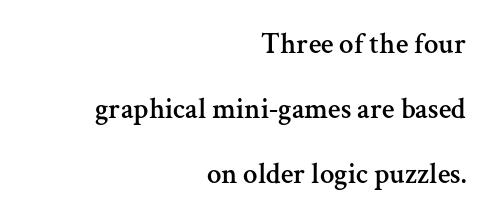
Q: Is the text italic (slanted)? A: No, it is upright.
Q: Is the typeface a serif or a sans-serif typeface? A: Serif.
Q: Is the text underlined? A: No.
Q: How is the paragraph aligned? A: Right-aligned.
Q: Is the spacing between letters normal or unusually wide? A: Normal.
Q: Is the spacing between lines tight, normal or loose? A: Loose.
Q: Width (condensed, normal, or wide)? A: Normal.
Q: Stroke contrast? A: Medium.
Q: x-height? A: Medium.
Q: Monospaced? A: No.
